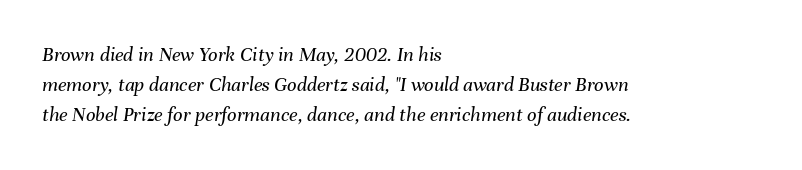
This sample is left-justified, so line endings fall wherever the words run out. Rows of type keep a routine distance in the vertical direction. The letterforms sit shoulder to shoulder at normal distance. Nothing heavy about these letters — not bold at all. Honestly, there is no underline to notice here at all. Yep, that's italic — everything's leaning.
